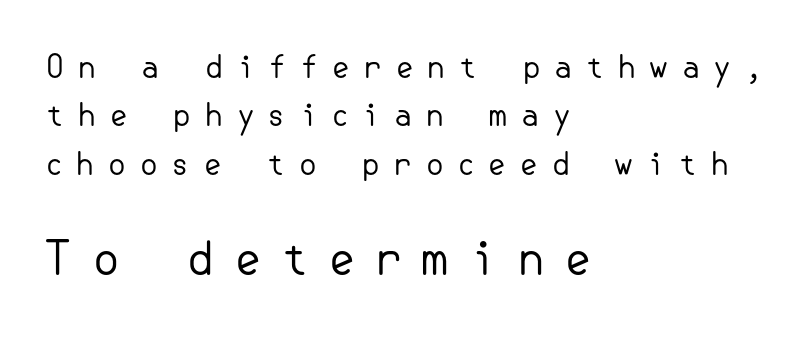
The image shows 46 px regular-weight sans-serif type, upright; set left-aligned, normal line spacing (1.56x), unusually wide letter spacing (+0.4 em), not underlined; the second (bottom) block is 1.48x larger; low stroke contrast and a small x-height.
